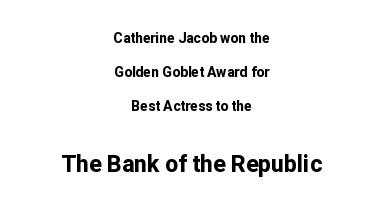
Q: Is the text bold? A: Yes.
Q: Is the text italic (slanted)? A: No, it is upright.
Q: Is the text underlined? A: No.
Q: How is the paragraph aligned? A: Centered.
Q: Is the spacing between letters normal or unusually wide? A: Normal.
Q: Is the spacing between lines tight, normal or loose? A: Loose.
Q: Which block of text is set in a larger size, the first (top) or the second (bottom)? A: The second (bottom) one.
